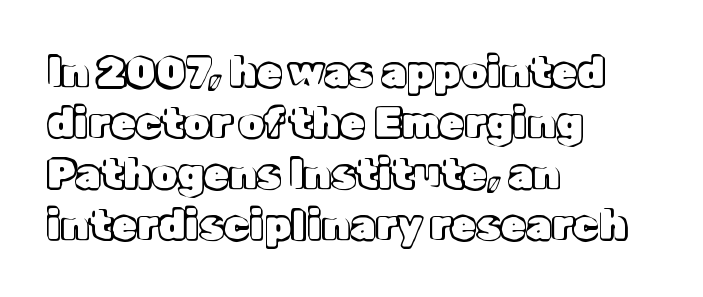
Q: Is the text italic (slanted)? A: No, it is upright.
Q: Is the text underlined? A: No.
Q: How is the paragraph aligned? A: Left-aligned.
Q: Is the spacing between letters normal or unusually wide? A: Normal.
Q: Width (condensed, normal, or wide)? A: Normal.
Q: x-height? A: Medium.
Q: Monospaced? A: No.
